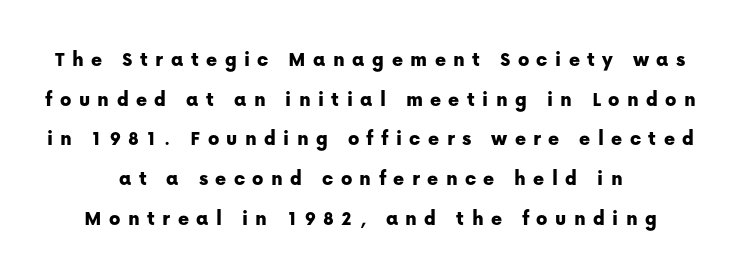
The image shows 21 px text type, upright; set centered, line spacing 1.89x, unusually wide letter spacing (+0.35 em), not underlined.
